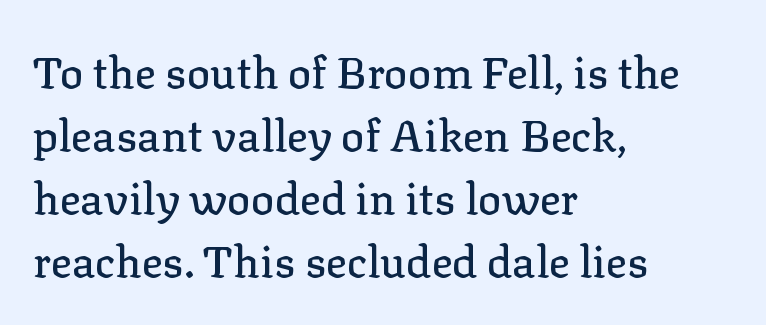
Q: Is the text italic (slanted)? A: No, it is upright.
Q: Is the typeface a serif or a sans-serif typeface? A: Serif.
Q: Is the text underlined? A: No.
Q: How is the paragraph aligned? A: Left-aligned.
Q: Is the spacing between letters normal or unusually wide? A: Normal.
Q: Is the spacing between lines tight, normal or loose? A: Normal.
Q: Width (condensed, normal, or wide)? A: Normal.
Q: Stroke contrast? A: Low.
Q: x-height? A: Medium.
Q: Monospaced? A: No.
